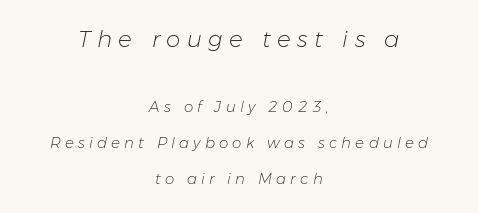
Q: Is the text bold? A: No.
Q: Is the text italic (slanted)? A: Yes, it leans right by about 11 degrees.
Q: Is the text underlined? A: No.
Q: How is the paragraph aligned? A: Centered.
Q: Is the spacing between letters normal or unusually wide? A: Unusually wide.
Q: Is the spacing between lines tight, normal or loose? A: Loose.
Q: Which block of text is set in a larger size, the first (top) or the second (bottom)? A: The first (top) one.
